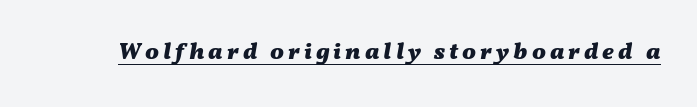
{"italic": "yes", "lean": "right", "slant_degrees": 11, "bold": "yes", "underline": "yes", "glyph_px": 23}
